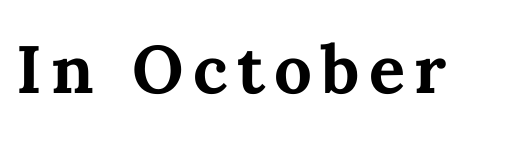
A typesetter would call this proportional, since set widths differ per character. Quick note: not italic, upright. Chunky letters — that's bold for sure. The gap between lines stays unmarked.
